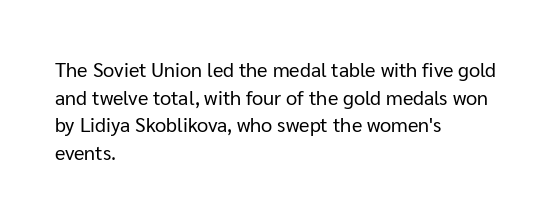
Q: Is the text bold? A: No.
Q: Is the text italic (slanted)? A: No, it is upright.
Q: Is the text underlined? A: No.
Q: How is the paragraph aligned? A: Left-aligned.
Q: Is the spacing between letters normal or unusually wide? A: Normal.
Q: Is the spacing between lines tight, normal or loose? A: Normal.
